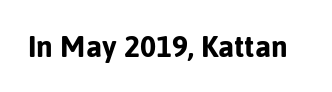
The image shows 30 px bold sans-serif type, upright; set normal letter spacing, not underlined; low stroke contrast and a medium x-height.
